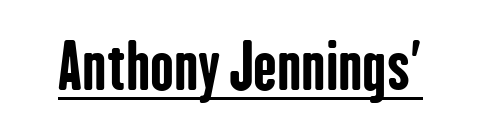
{"serif": "no", "italic": "no", "bold": "yes", "weight": "bold", "width": "condensed", "stroke_contrast": "low", "x_height": "medium", "monospaced": "no", "underline": "yes", "letter_spacing": "normal", "letter_spacing_em": 0.0, "glyph_px": 63}
